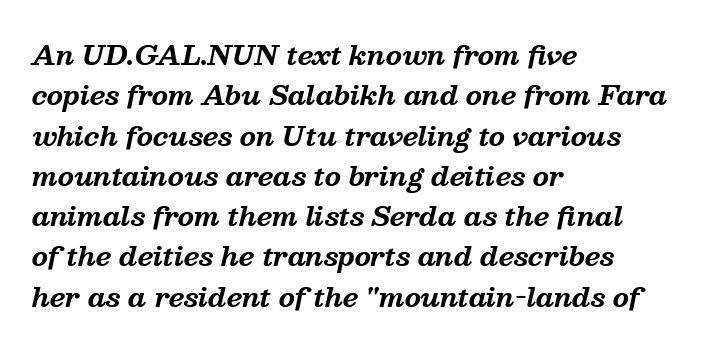
The image shows 26 px bold type, italic (leaning right); set left-aligned, normal line spacing (1.55x), normal letter spacing, not underlined.
